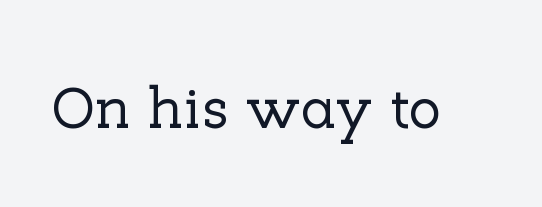
{"serif": "yes", "italic": "no", "width": "normal", "stroke_contrast": "low", "x_height": "medium", "monospaced": "no", "underline": "no", "letter_spacing": "normal", "letter_spacing_em": 0.0, "glyph_px": 60}
